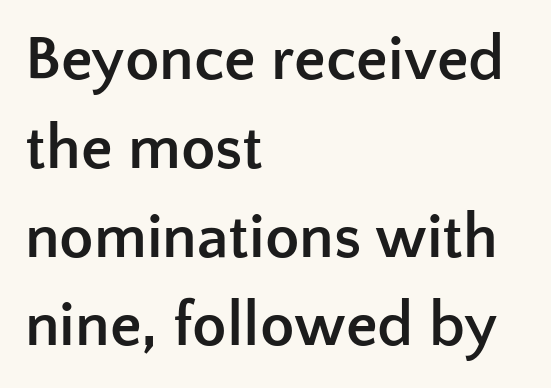
Q: Is the text bold? A: Yes.
Q: Is the text italic (slanted)? A: No, it is upright.
Q: Is the typeface a serif or a sans-serif typeface? A: Sans-serif.
Q: Is the text underlined? A: No.
Q: How is the paragraph aligned? A: Left-aligned.
Q: Is the spacing between letters normal or unusually wide? A: Normal.
Q: Is the spacing between lines tight, normal or loose? A: Normal.
Q: Width (condensed, normal, or wide)? A: Normal.
Q: Stroke contrast? A: Low.
Q: x-height? A: Medium.
Q: Monospaced? A: No.
